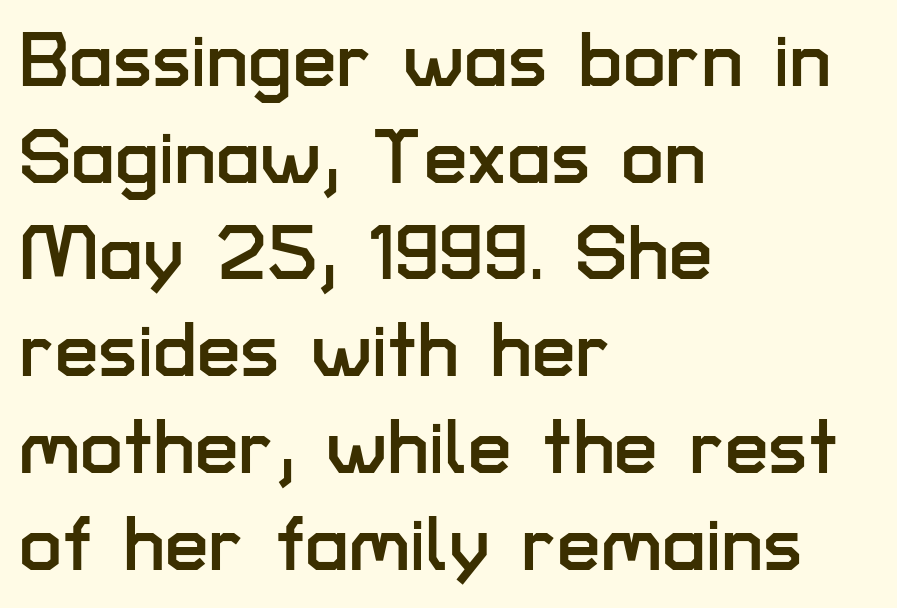
{"serif": "no", "italic": "no", "width": "normal", "stroke_contrast": "low", "x_height": "medium", "monospaced": "no", "underline": "no", "align": "left", "line_spacing_ratio": 1.24, "letter_spacing": "normal", "letter_spacing_em": 0.0, "glyph_px": 78}
